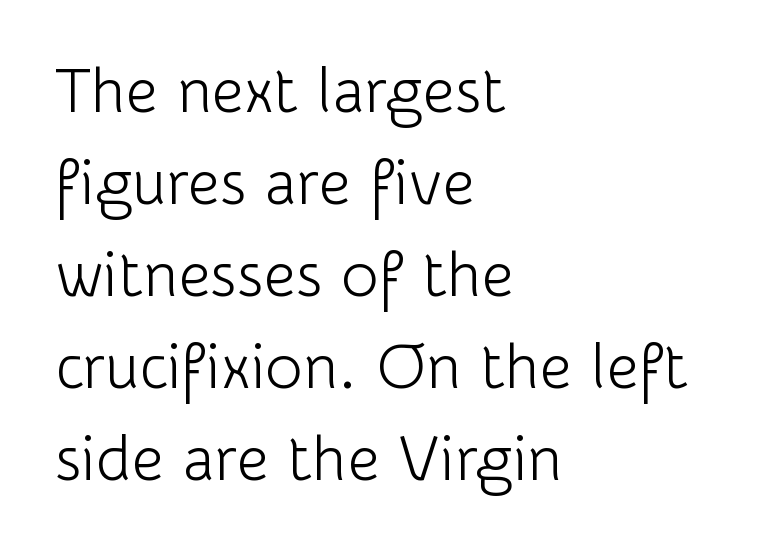
No chunkiness to these letters — they're not bold. Proportional: the letters do not fall into vertical columns. Posture: upright roman. The passage is arranged the way most books set body copy — flush left. This sample uses plain, unmodified letter spacing. Nobody drew a line under any word here.
